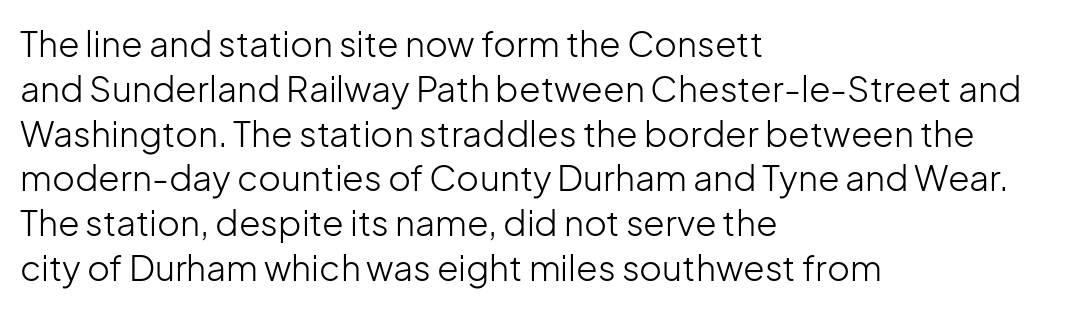
{"serif": "no", "italic": "no", "bold": "no", "weight": "light", "width": "normal", "stroke_contrast": "low", "x_height": "medium", "monospaced": "no", "underline": "no", "align": "left", "line_spacing": "normal", "line_spacing_ratio": 1.28, "letter_spacing": "normal", "letter_spacing_em": 0.0, "glyph_px": 35}
